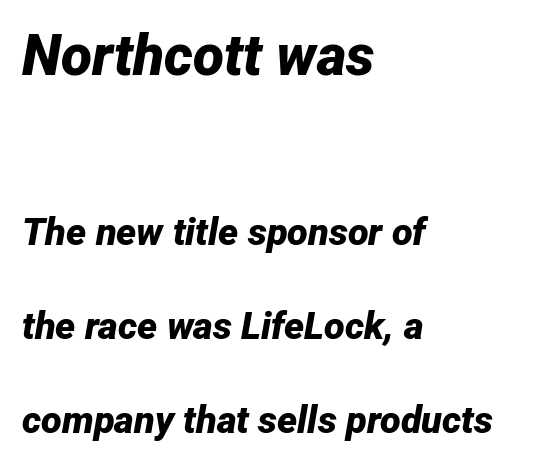
The image shows 57 px bold type, italic (leaning right); set left-aligned, loose line spacing (2.48x), normal letter spacing, not underlined; the first (top) block is 1.5x larger; low stroke contrast and a medium x-height.
